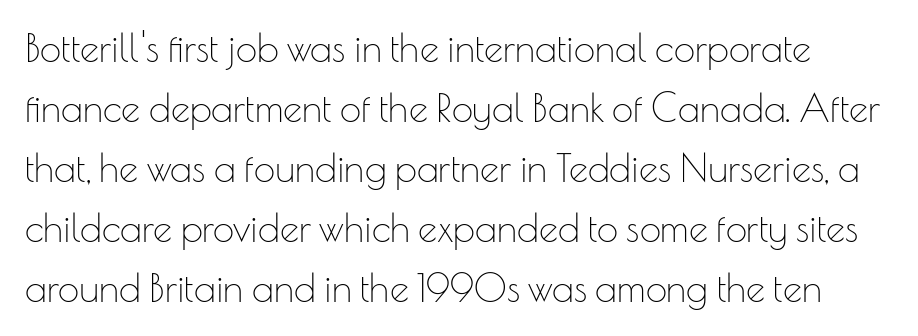
The image shows 38 px thin sans-serif type, upright; set normal line spacing (1.58x), normal letter spacing, not underlined; low stroke contrast and a small x-height.
